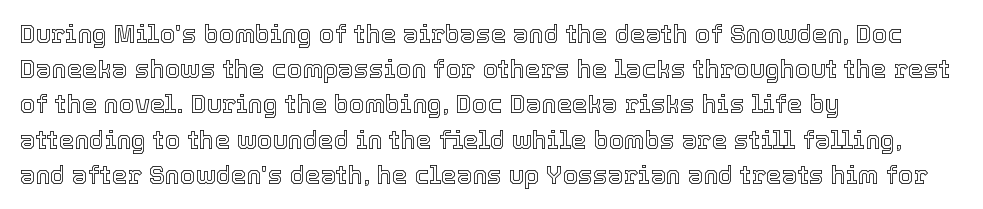
Q: Is the text italic (slanted)? A: No, it is upright.
Q: Is the text underlined? A: No.
Q: How is the paragraph aligned? A: Left-aligned.
Q: Is the spacing between letters normal or unusually wide? A: Normal.
Q: Is the spacing between lines tight, normal or loose? A: Normal.
